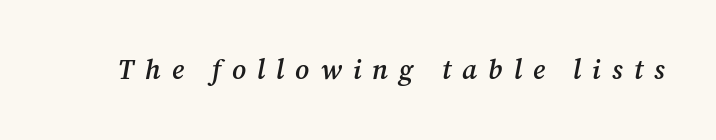
Q: Is the text bold? A: Semi-bold.
Q: Is the text italic (slanted)? A: Yes, it leans right by about 12 degrees.
Q: Is the text underlined? A: No.
Q: Is the spacing between letters normal or unusually wide? A: Unusually wide.
